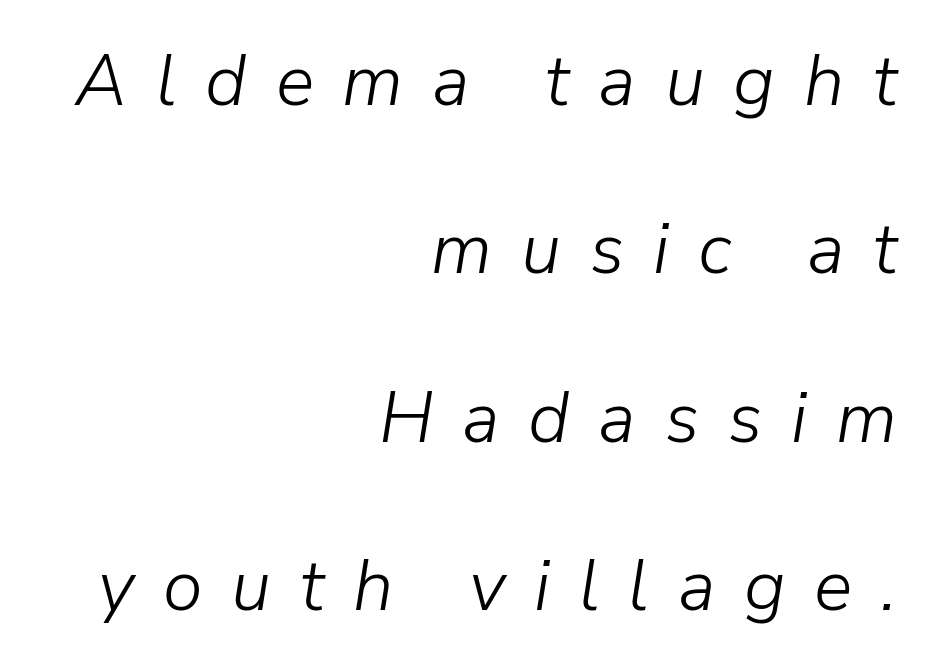
The image shows 72 px light type, italic (leaning right); set right-aligned, loose line spacing (2.34x), unusually wide letter spacing (+0.4 em), not underlined; low stroke contrast and a medium x-height.
